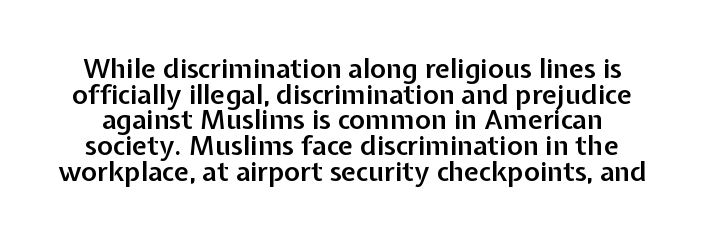
{"italic": "no", "bold": "semi", "underline": "no", "line_spacing": "tight", "line_spacing_ratio": 0.95, "letter_spacing": "normal", "letter_spacing_em": 0.0, "glyph_px": 27}
